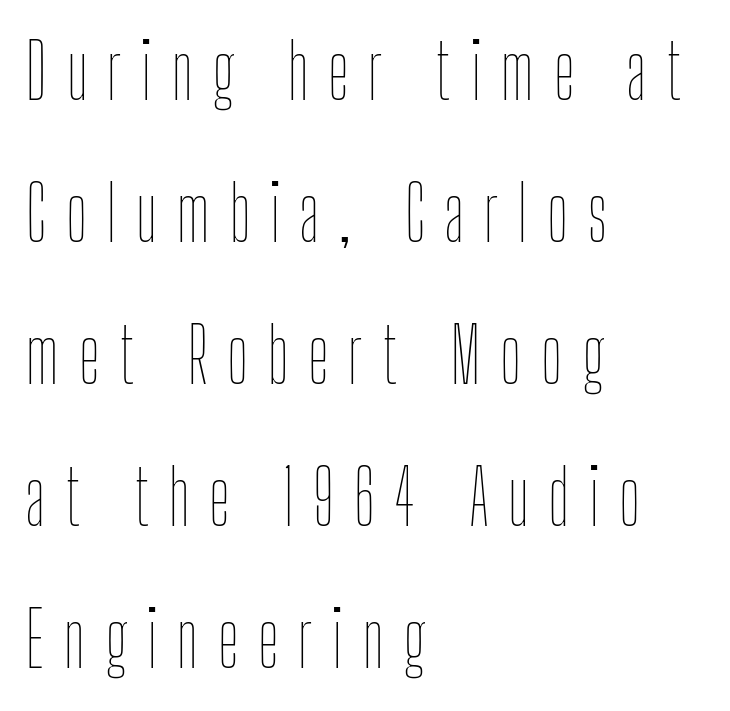
Stroke mass is kept to a normal reading level or below. Characters follow at a spacing far wider than the type designer built in. These lines are rendered in a variable-pitch font. The space directly below the letters is spotless. The axis of the letterforms is exactly vertical. Teacher's note: observe the even left margin — that is flush-left alignment.
